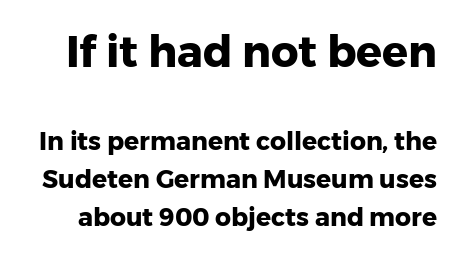
Is this a fixed-width face? No — the glyphs have proportional, varying widths. Baseline-to-baseline distance is the conventional proportion of letter height. A sans-serif font was chosen for this passage. Compared with an ordinary text face, these strokes are far heavier — a full bold. The gap between lines stays unmarked. Letter spacing: default.
